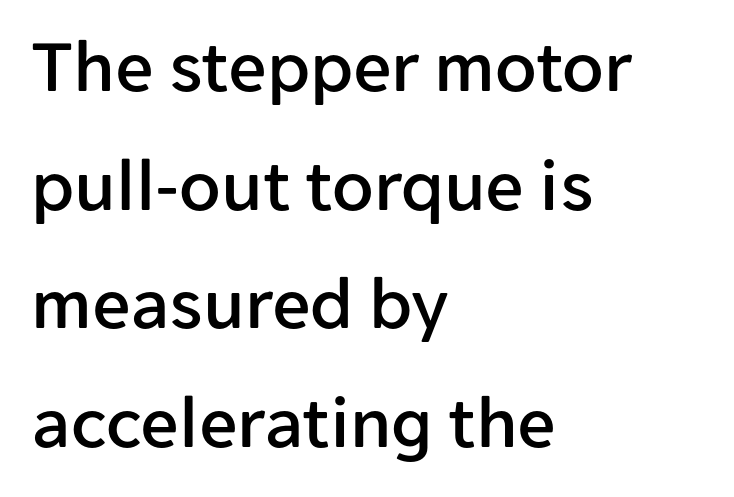
The image shows 76 px sans-serif type, upright; set left-aligned, normal line spacing (1.56x), normal letter spacing, not underlined; low stroke contrast and a medium x-height.
